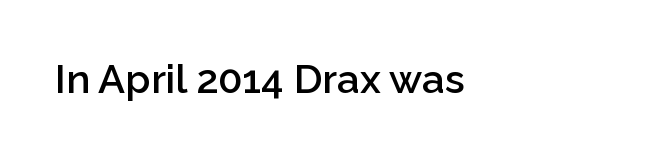
The image shows 40 px semibold sans-serif type, upright; set normal letter spacing, not underlined; low stroke contrast and a medium x-height.
